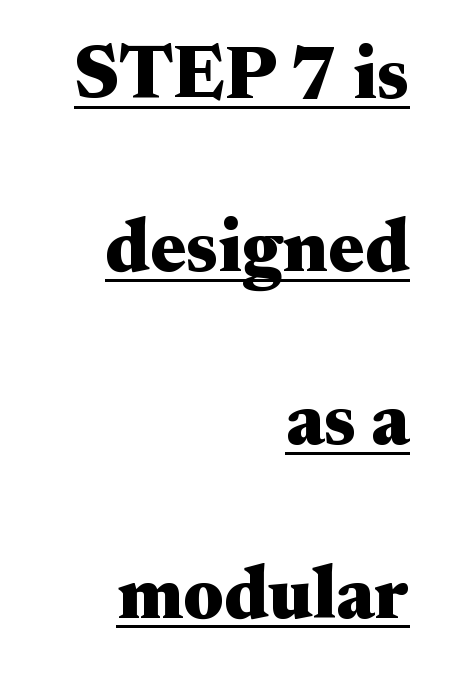
This is underlined copy, the kind a proofreader might mark for attention. All the whitespace from short lines collects on the left. Widely set lines give the paragraph a tall, airy silhouette. The letters stand upright; this is a roman face. The rendering uses natural spacing where letterforms have individual widths. Look at the stroke-to-counter ratio: heavy, a bold.
